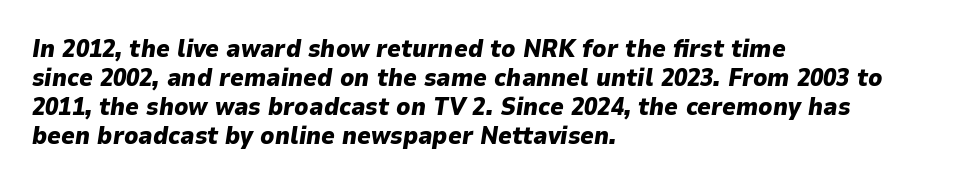
The image shows 24 px bold type, italic (leaning right); set left-aligned, line spacing 1.21x, normal letter spacing, not underlined.
